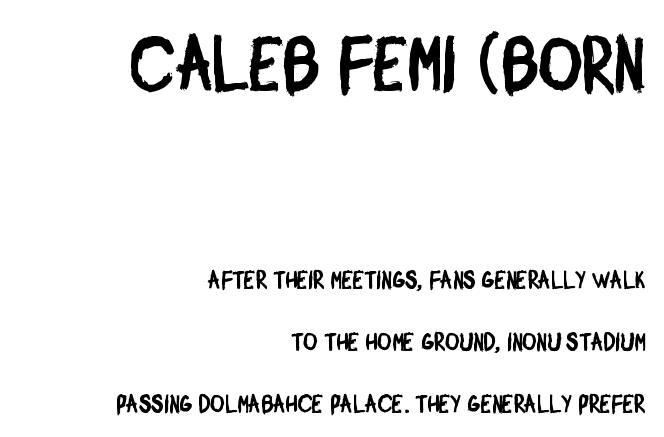
The image shows 75 px condensed sans-serif type; set right-aligned, loose line spacing (2.47x), normal letter spacing, not underlined; the first (top) block is 3.0x larger; low stroke contrast and a large x-height.
